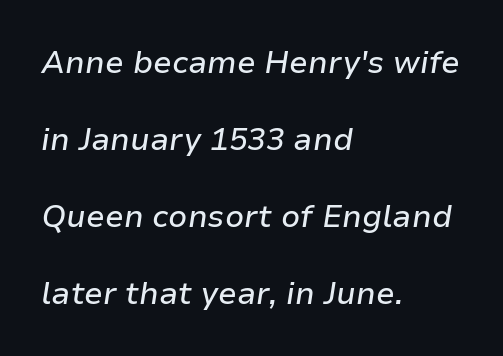
Q: Is the text italic (slanted)? A: Yes, it leans right by about 9 degrees.
Q: Is the text underlined? A: No.
Q: How is the paragraph aligned? A: Left-aligned.
Q: Is the spacing between letters normal or unusually wide? A: Normal.
Q: Is the spacing between lines tight, normal or loose? A: Loose.
Q: Width (condensed, normal, or wide)? A: Normal.
Q: Stroke contrast? A: Low.
Q: x-height? A: Medium.
Q: Monospaced? A: No.
